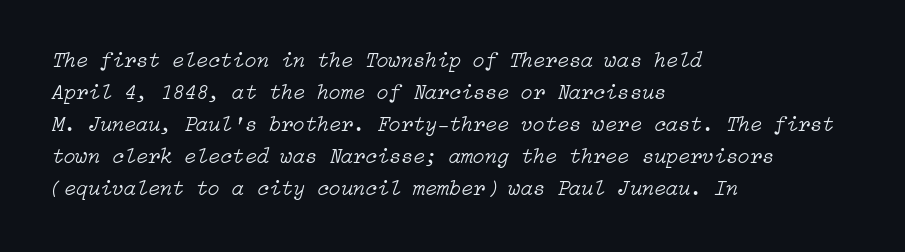
The font is comparable to plain body text, perhaps lighter. The space directly below the letters is spotless. Standard letterfit; no display-style spreading of the glyphs. The line-height multiplier appears to be the usual default.
